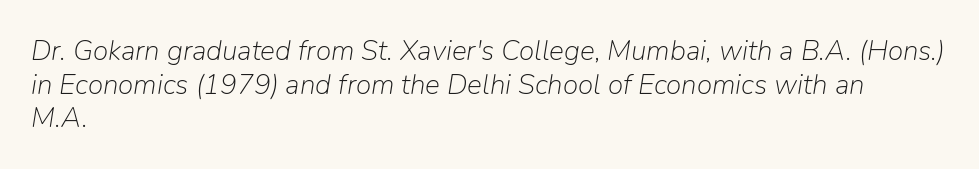
The image shows 28 px light type, italic (leaning right); set left-aligned, line spacing 1.2x, normal letter spacing, not underlined; low stroke contrast and a medium x-height.
